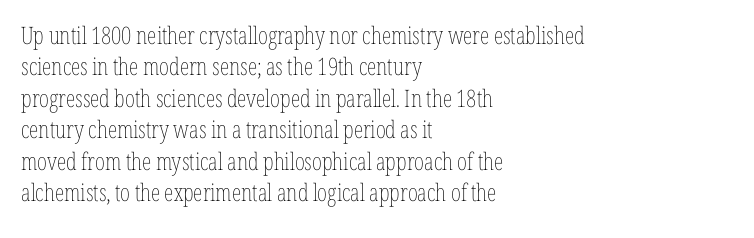
The image shows 24 px text type, upright; set left-aligned, normal line spacing (1.31x), normal letter spacing, not underlined.
